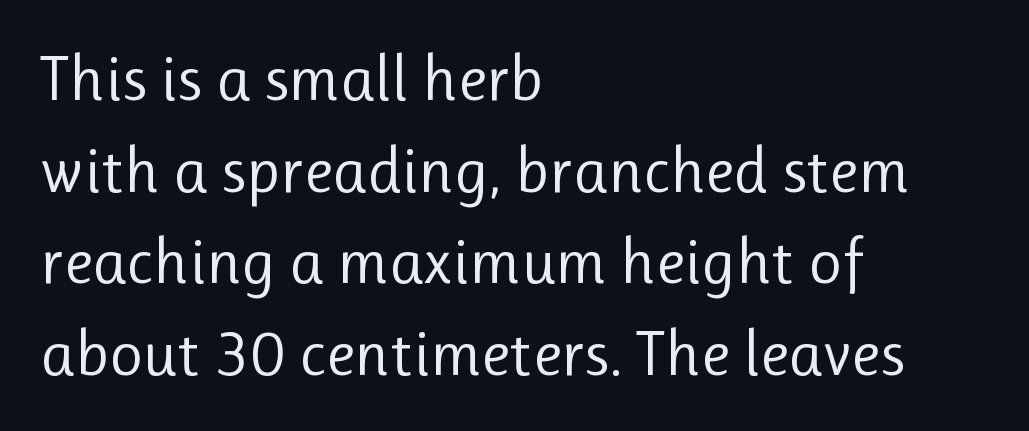
Is this a heavy cut? Hardly; it is regular or lighter. No word sits above an underline. Between one letter and the next there's only the usual sliver of space. Upright lettering throughout. A sans-serif font was chosen for this passage. The compositor pushed each line to the left boundary.
